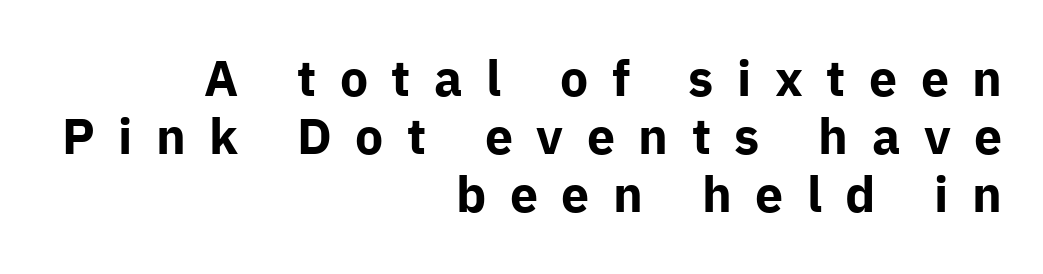
Q: Is the text bold? A: Yes.
Q: Is the text italic (slanted)? A: No, it is upright.
Q: Is the typeface a serif or a sans-serif typeface? A: Sans-serif.
Q: Is the text underlined? A: No.
Q: How is the paragraph aligned? A: Right-aligned.
Q: Is the spacing between letters normal or unusually wide? A: Unusually wide.
Q: Width (condensed, normal, or wide)? A: Normal.
Q: Stroke contrast? A: Low.
Q: x-height? A: Medium.
Q: Monospaced? A: No.
